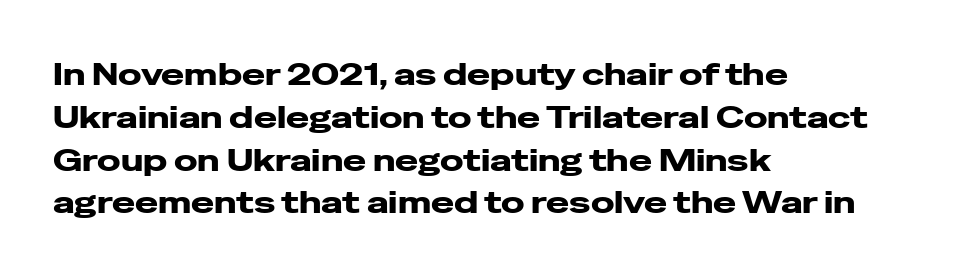
Is there any slant? The stems are plumb. Nobody drew a line under any word here. The lines in this sample share a left origin and differ only in where they stop. If you measured baseline to baseline, you'd find a middling distance. Plenty of ink on the page — the face is bold.
